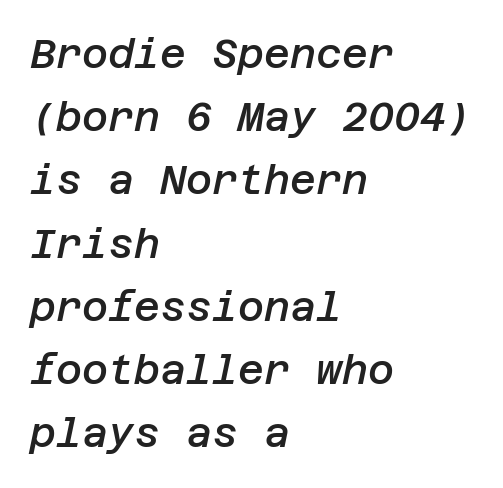
Quick note: underline off. These lines were composed using italics. Reading down the block, your eye returns to a fixed left position each line. Spacing between characters is what you'd get straight out of the box. Each new line begins a customary step beneath the previous one. Every letter is mildly thick-stroked: semibold rather than bold.
